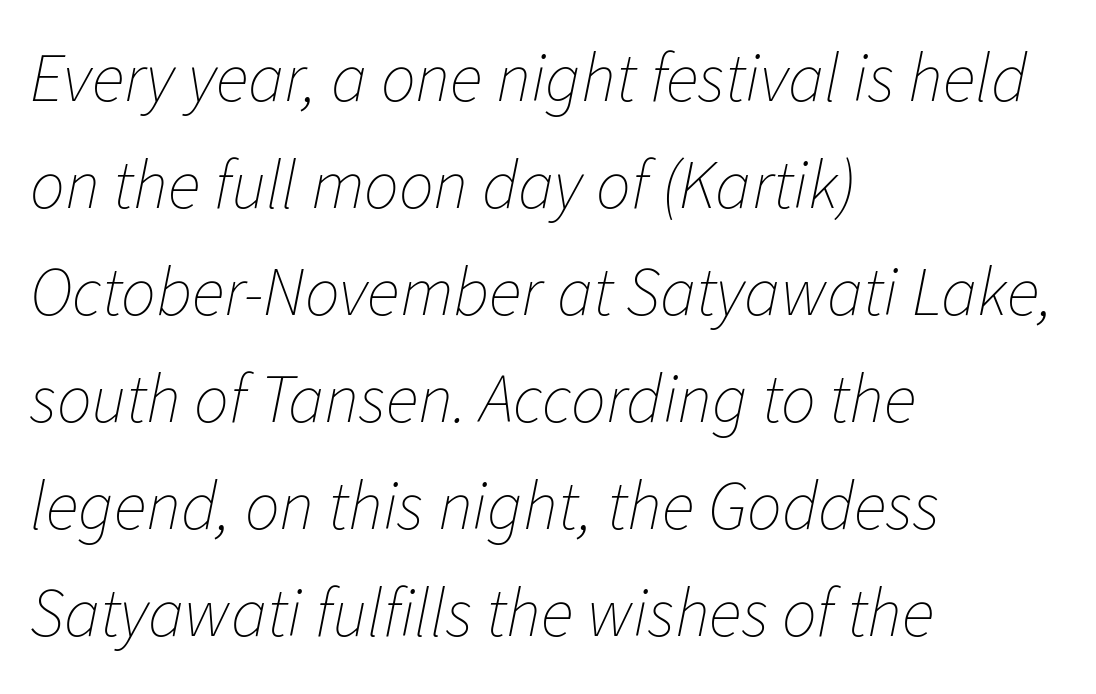
The image shows 69 px thin type, italic (leaning right); set left-aligned, normal line spacing (1.55x), normal letter spacing, not underlined; low stroke contrast and a medium x-height.
